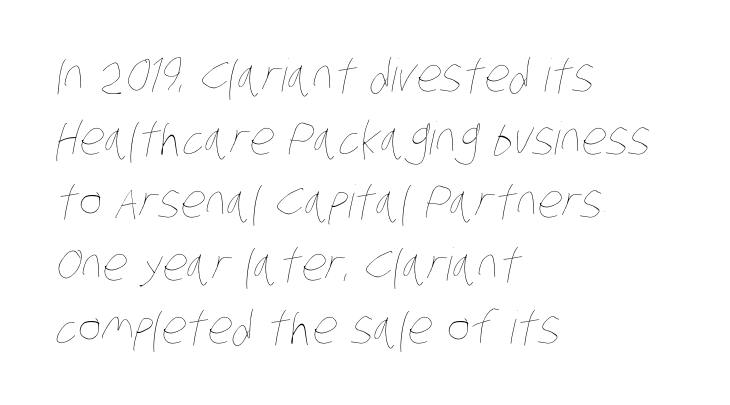
Q: Is the text bold? A: No.
Q: Is the text underlined? A: No.
Q: How is the paragraph aligned? A: Left-aligned.
Q: Is the spacing between letters normal or unusually wide? A: Normal.
Q: Is the spacing between lines tight, normal or loose? A: Normal.
Q: Width (condensed, normal, or wide)? A: Condensed.
Q: Stroke contrast? A: Low.
Q: x-height? A: Large.
Q: Monospaced? A: No.
